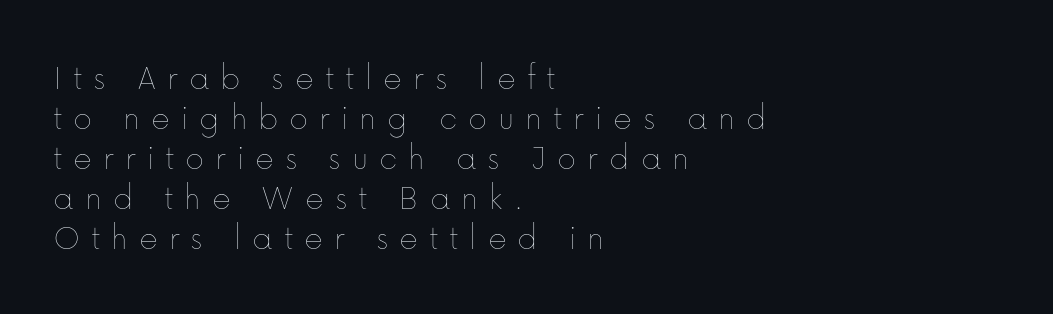
Line starts are locked; line ends wander. Summary of weight: not heavy and not bold. The letters advance in unequal steps, a hallmark of proportional type. Decoration check: the copy has no underline.
